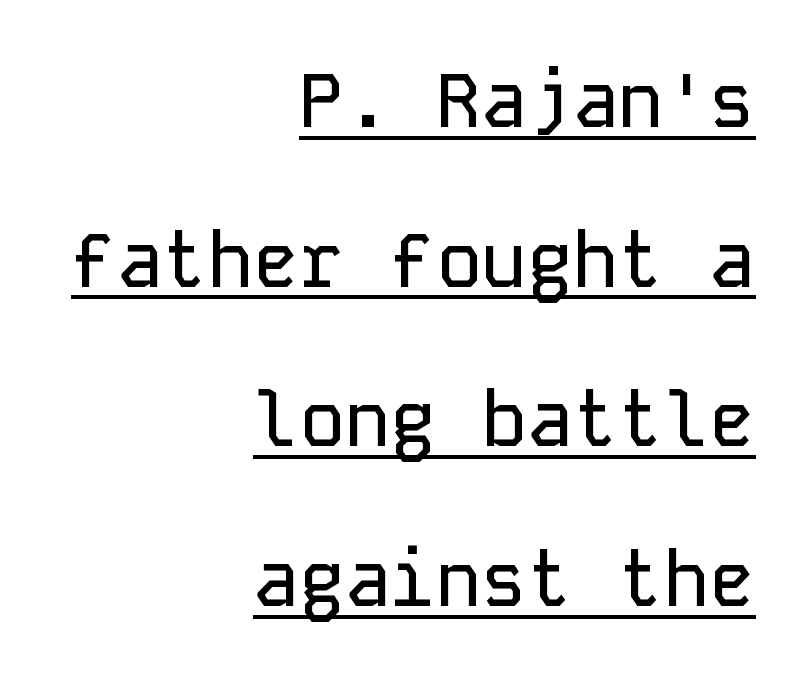
The face used here is monospaced, like something from a code editor. Is the block centered? No — it sits flush against the right margin. The passage shown stacks its lines with a broad gap. When letters stand straight like this, we call the style roman or upright. The typeface chosen for these lines omits serifs.
